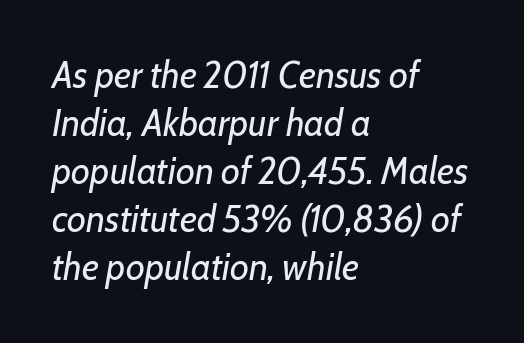
{"italic": "yes", "lean": "right", "slant_degrees": 7, "bold": "no", "weight": "regular", "width": "normal", "stroke_contrast": "low", "x_height": "medium", "monospaced": "no", "underline": "no", "align": "left", "line_spacing": "normal", "line_spacing_ratio": 1.3, "letter_spacing": "normal", "letter_spacing_em": 0.0, "glyph_px": 37}
